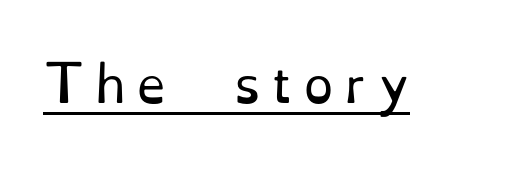
{"italic": "no", "bold": "no", "weight": "regular", "width": "normal", "stroke_contrast": "low", "x_height": "small", "monospaced": "no", "underline": "yes", "letter_spacing": "wide", "letter_spacing_em": 0.21, "glyph_px": 48}
